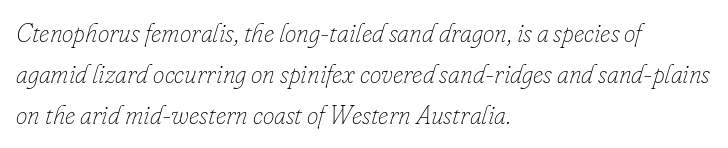
The letters are slanted; this is an italic face. The designer left line spacing at the default. Words float on clear page, feet unadorned. The weight would be labelled regular, book, light, or lighter still.
